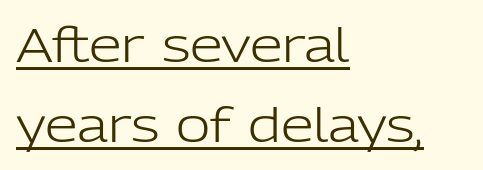
What stands out about the letter spacing? Nothing — it is the standard amount. Layout note: lines flush left. A roman cut, with each character standing at attention. In designer terms, the underline attribute is active on this setting. Weight: regular or lighter. These lines are rendered in a variable-pitch font.
